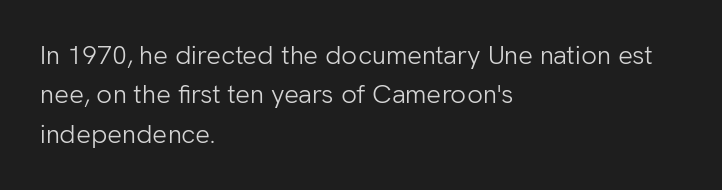
The image shows 26 px text type, upright; set left-aligned, normal line spacing (1.51x), normal letter spacing, not underlined.
